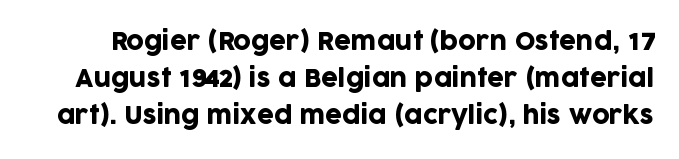
{"italic": "no", "underline": "no", "line_spacing": "normal", "line_spacing_ratio": 1.54, "letter_spacing": "normal", "letter_spacing_em": 0.0, "glyph_px": 24}
